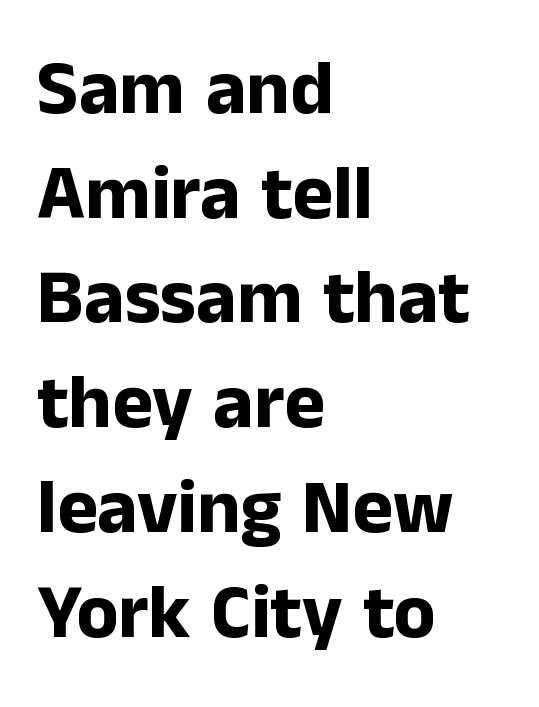
{"serif": "no", "italic": "no", "bold": "yes", "weight": "bold", "width": "normal", "stroke_contrast": "low", "x_height": "medium", "monospaced": "no", "underline": "no", "align": "left", "line_spacing": "normal", "line_spacing_ratio": 1.36, "letter_spacing": "normal", "letter_spacing_em": 0.0, "glyph_px": 77}
